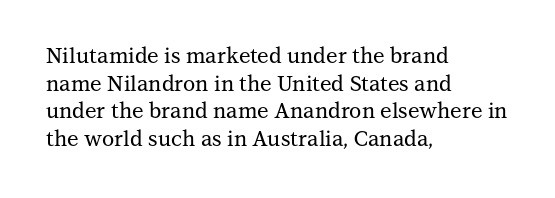
{"italic": "no", "underline": "no", "align": "left", "line_spacing": "normal", "line_spacing_ratio": 1.32, "letter_spacing": "normal", "letter_spacing_em": 0.0, "glyph_px": 21}
